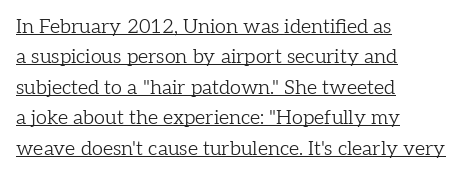
Q: Is the text bold? A: No.
Q: Is the text italic (slanted)? A: No, it is upright.
Q: Is the text underlined? A: Yes.
Q: How is the paragraph aligned? A: Left-aligned.
Q: Is the spacing between letters normal or unusually wide? A: Normal.
Q: Is the spacing between lines tight, normal or loose? A: Normal.
